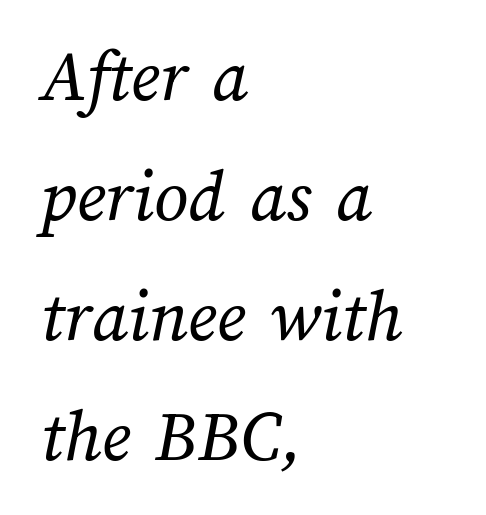
Notice how the passage keeps a crisp vertical edge on the left only. The line-height multiplier appears to be the usual default. A typesetter would call this proportional, since set widths differ per character. This reads as an unemphasized weight, regular at the heaviest.
